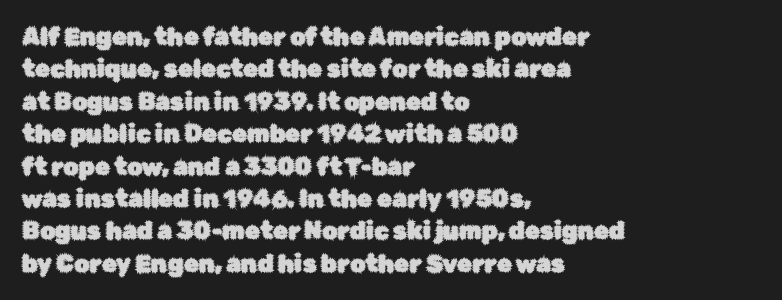
The image shows 24 px text type, upright; set left-aligned, normal line spacing (1.35x), normal letter spacing, not underlined.
